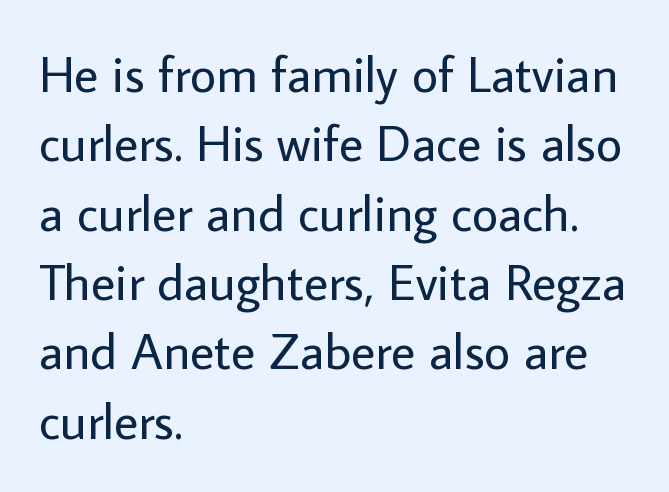
This is sans-serif lettering, the kind often seen on screens and signage. There is no visible air inserted between adjacent glyphs. Vertically, the passage feels balanced, rows spaced as you'd expect. Do the letters lean? They stand straight. Clear beneath every line of the passage.
